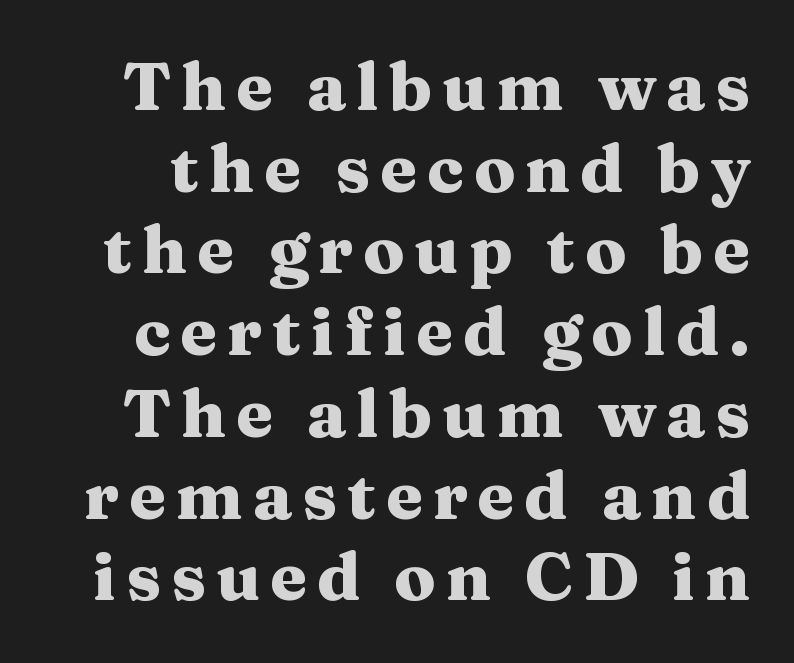
{"serif": "yes", "italic": "no", "bold": "yes", "weight": "heavy", "width": "wide", "stroke_contrast": "medium", "x_height": "medium", "monospaced": "no", "underline": "no", "line_spacing_ratio": 1.22, "glyph_px": 67}
